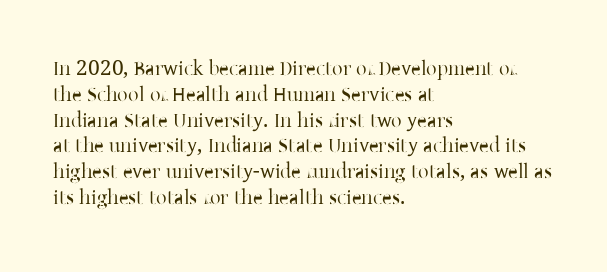
{"italic": "no", "bold": "no", "underline": "no", "align": "left", "line_spacing_ratio": 1.23, "letter_spacing": "normal", "letter_spacing_em": 0.0, "glyph_px": 21}
